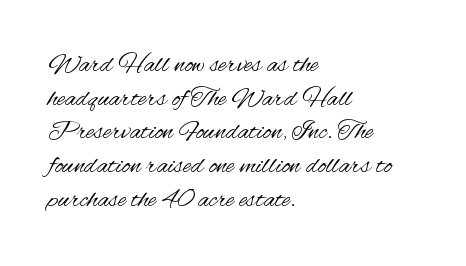
The image shows 27 px text type; set left-aligned, normal line spacing (1.25x), normal letter spacing, not underlined.
